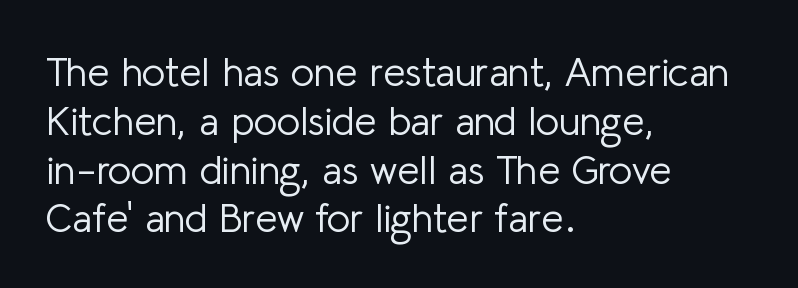
The image shows 40 px light sans-serif type, upright; set left-aligned, line spacing 1.22x, normal letter spacing, not underlined; low stroke contrast and a medium x-height.
